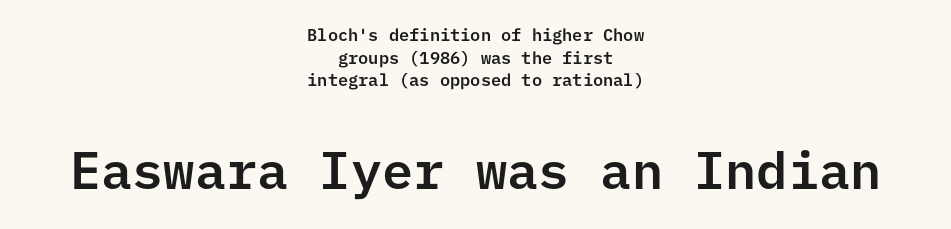
Between one letter and the next there's only the usual sliver of space. The face used here appears at its bigger size in the lower chunk. The designer left line spacing at the default. The passage is arranged like a title page — every line centered.
